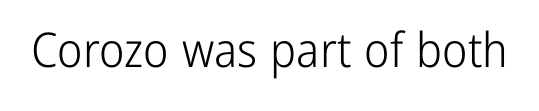
{"serif": "no", "italic": "no", "bold": "no", "weight": "light", "width": "condensed", "stroke_contrast": "low", "x_height": "medium", "monospaced": "no", "underline": "no", "letter_spacing": "normal", "letter_spacing_em": 0.0, "glyph_px": 48}
